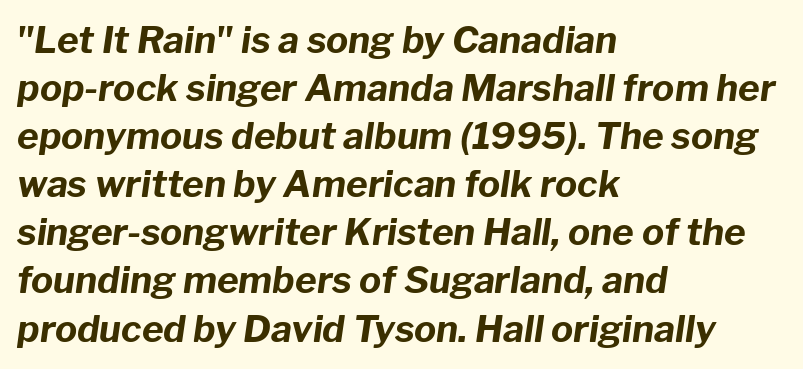
The rendering keeps characters at their native spacing. Pretty heavy lettering here — definitely bold. Slanted lettering throughout. The lines in this sample share a left origin and differ only in where they stop. The passage shown is typed in a proportional face where columns would drift.
